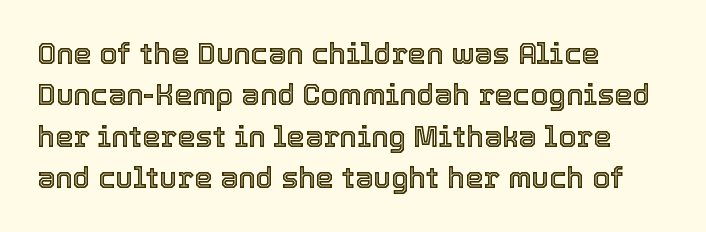
The image shows 29 px text type, upright; set left-aligned, normal line spacing (1.43x), normal letter spacing, not underlined; a medium x-height.
